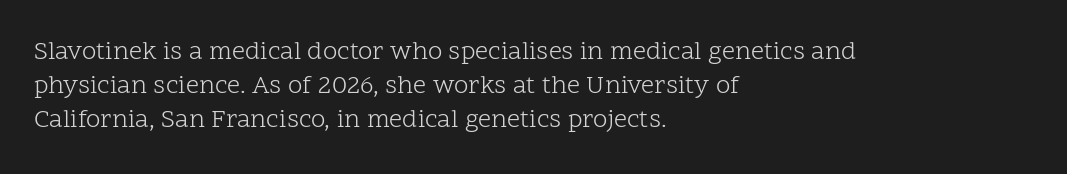
Q: Is the text bold? A: No.
Q: Is the text italic (slanted)? A: No, it is upright.
Q: Is the text underlined? A: No.
Q: How is the paragraph aligned? A: Left-aligned.
Q: Is the spacing between letters normal or unusually wide? A: Normal.
Q: Is the spacing between lines tight, normal or loose? A: Normal.
